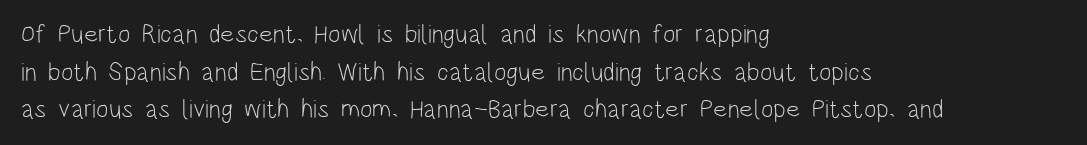
{"italic": "no", "bold": "no", "underline": "no", "align": "left", "line_spacing": "normal", "line_spacing_ratio": 1.45, "letter_spacing": "normal", "letter_spacing_em": 0.0, "glyph_px": 26}
